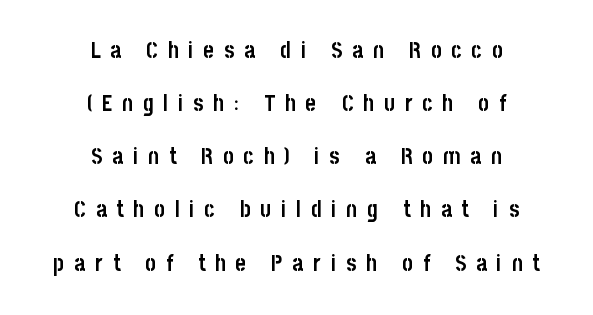
The image shows 23 px bold type, upright; set centered, loose line spacing (2.31x), unusually wide letter spacing (+0.43 em), not underlined.
